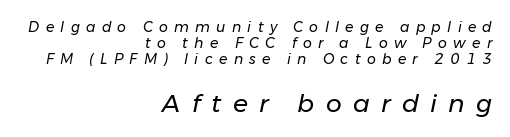
{"italic": "yes", "lean": "right", "slant_degrees": 11, "bold": "no", "underline": "no", "align": "right", "line_spacing_ratio": 1.16, "letter_spacing": "wide", "letter_spacing_em": 0.45, "larger_block": "second", "size_ratio": 1.79, "glyph_px": 25}
